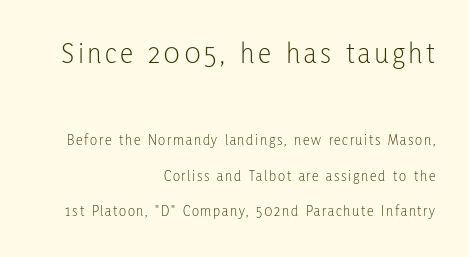
Line spacing here is loose. The axis of the letterforms is exactly vertical. Between these two stacked blocks, the higher one wins on size. The weight tops out at a normal text grade. Varying glyph widths throughout — classic text-font behaviour.
